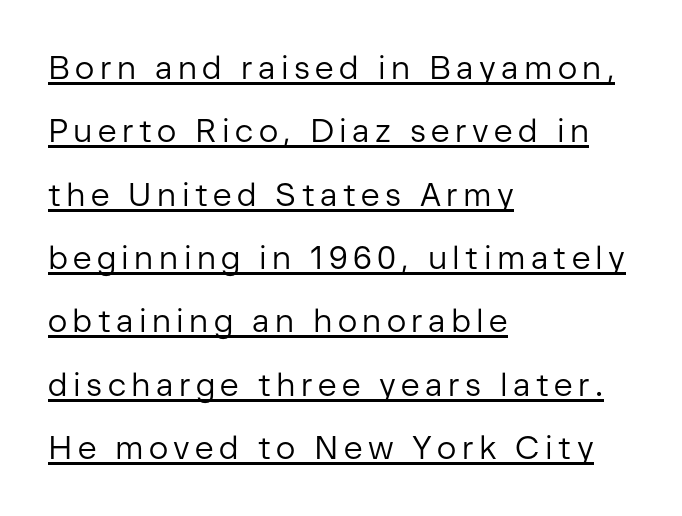
{"serif": "no", "italic": "no", "bold": "no", "weight": "regular", "width": "normal", "stroke_contrast": "low", "x_height": "medium", "monospaced": "no", "underline": "yes", "align": "left", "line_spacing": "loose", "line_spacing_ratio": 1.98, "glyph_px": 32}
